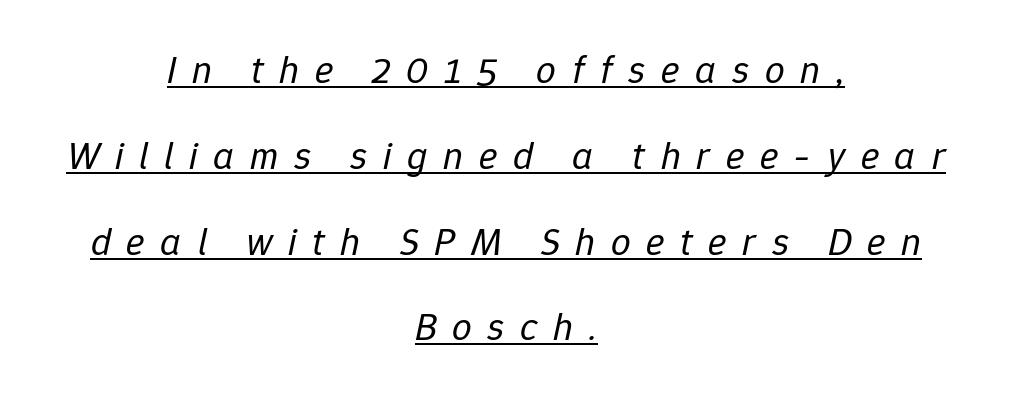
The image shows 39 px regular-weight type, italic (leaning right); set centered, loose line spacing (2.2x), unusually wide letter spacing (+0.4 em), underlined; low stroke contrast and a medium x-height.
